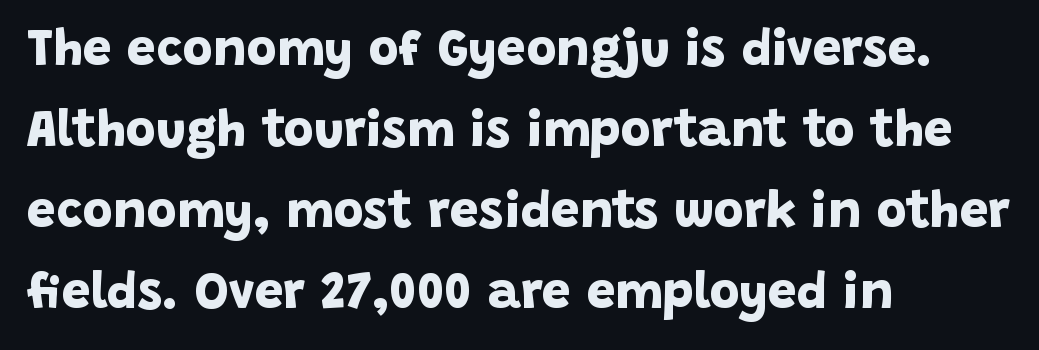
Q: Is the text bold? A: Yes.
Q: Is the typeface a serif or a sans-serif typeface? A: Sans-serif.
Q: Is the text underlined? A: No.
Q: How is the paragraph aligned? A: Left-aligned.
Q: Is the spacing between letters normal or unusually wide? A: Normal.
Q: Is the spacing between lines tight, normal or loose? A: Normal.
Q: Width (condensed, normal, or wide)? A: Normal.
Q: Stroke contrast? A: Low.
Q: x-height? A: Large.
Q: Monospaced? A: No.
